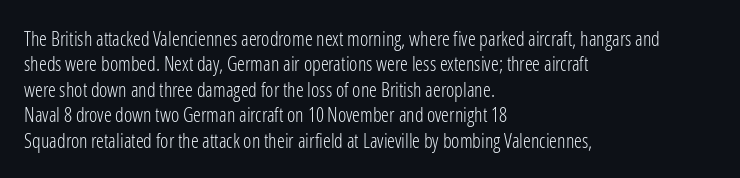
{"italic": "no", "bold": "no", "underline": "no", "align": "left", "line_spacing": "normal", "line_spacing_ratio": 1.27, "letter_spacing": "normal", "letter_spacing_em": 0.0, "glyph_px": 20}
